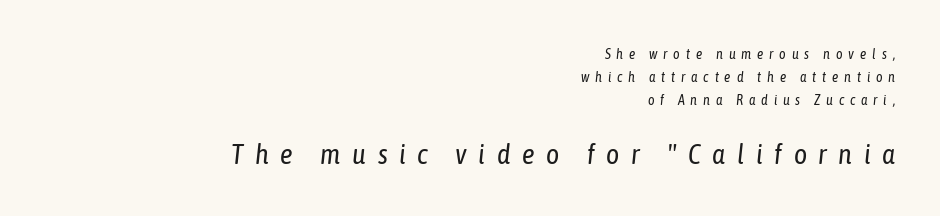
Characters follow at a spacing far wider than the type designer built in. You get the small type first, then a jump to larger type. The font's italic variant was chosen for this text. A typesetter would call this proportional, since set widths differ per character.
